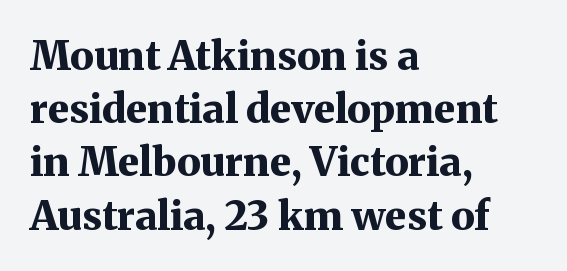
Q: Is the text bold? A: Yes.
Q: Is the text italic (slanted)? A: No, it is upright.
Q: Is the typeface a serif or a sans-serif typeface? A: Serif.
Q: Is the text underlined? A: No.
Q: How is the paragraph aligned? A: Left-aligned.
Q: Is the spacing between letters normal or unusually wide? A: Normal.
Q: Is the spacing between lines tight, normal or loose? A: Normal.
Q: Width (condensed, normal, or wide)? A: Normal.
Q: Stroke contrast? A: Medium.
Q: x-height? A: Medium.
Q: Monospaced? A: No.
